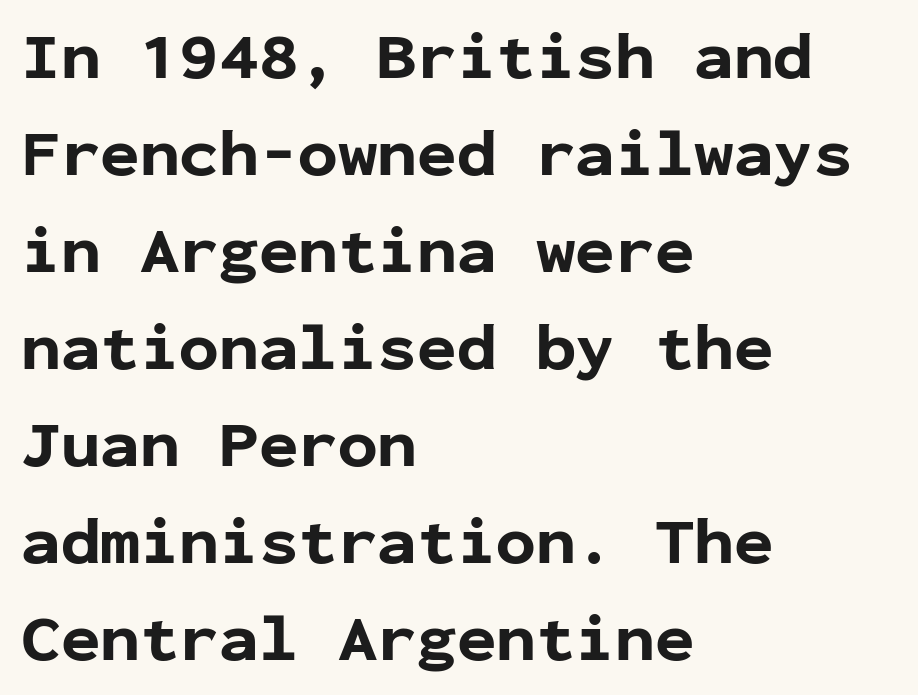
{"serif": "no", "italic": "no", "bold": "yes", "weight": "bold", "width": "normal", "stroke_contrast": "low", "x_height": "medium", "monospaced": "yes", "underline": "no", "align": "left", "line_spacing": "normal", "line_spacing_ratio": 1.47, "letter_spacing": "normal", "letter_spacing_em": 0.0, "glyph_px": 66}
